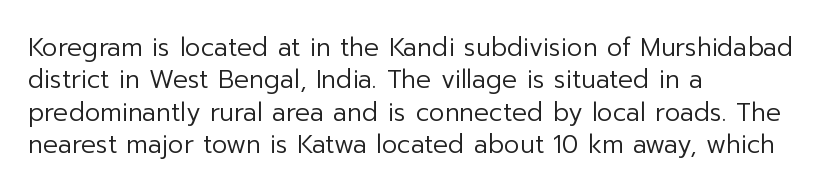
The words here are not underlined. Whoever set this chose a conventional vertical rhythm. Honestly, the letter spacing is just normal — you wouldn't notice it. Tall strokes in this sample are plumb rather than angled. Compared with a centered layout, this one pins lines to the left instead. The weight tops out at a normal text grade.
